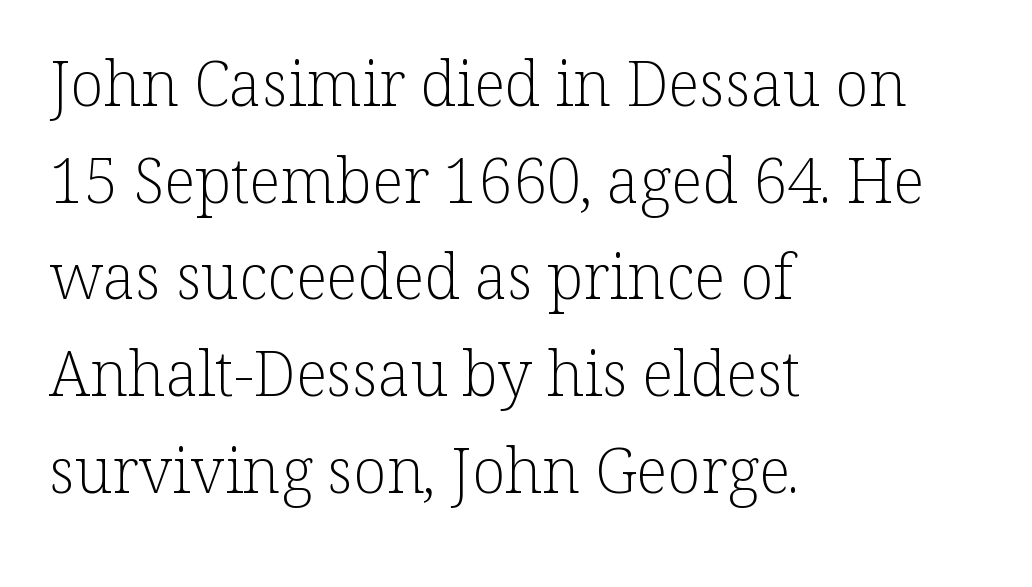
Alignment: flush left. A bare baseline throughout the passage. The letters stand upright; this is a roman face. Stem width sits at or under what a default text font uses.
